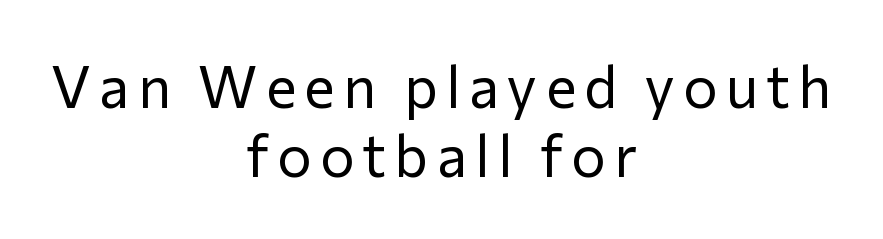
{"serif": "no", "italic": "no", "bold": "no", "weight": "regular", "width": "normal", "stroke_contrast": "low", "x_height": "medium", "monospaced": "no", "underline": "no", "align": "center", "line_spacing_ratio": 1.19, "glyph_px": 58}
